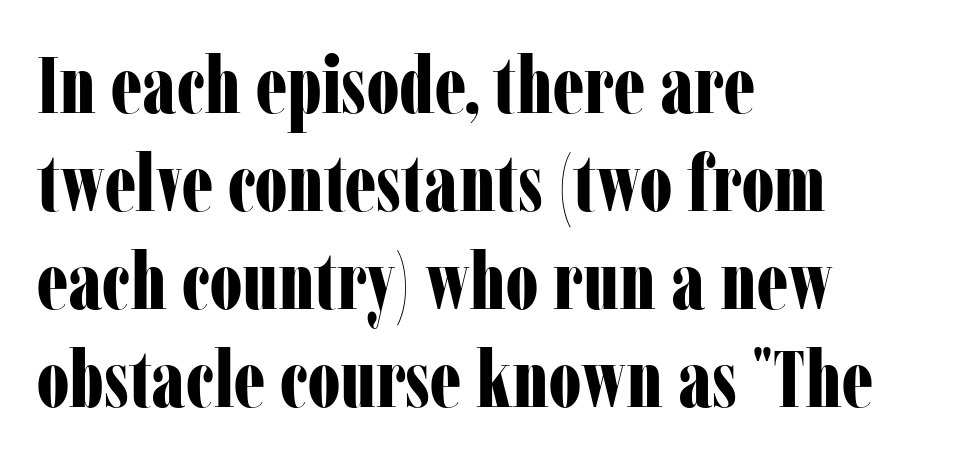
These words are printed bold, with thick strokes throughout. A typesetter would call this zero additional tracking. The face used here is proportionally spaced, like ordinary book or web type. The space beneath each line is pristine and unruled. Posture: upright roman.
